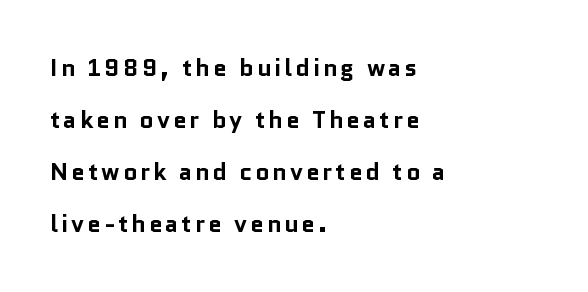
The passage is arranged the way most books set body copy — flush left. Notice how the stems are strictly vertical — no italics here. Stroke thickness is high; the sample reads as a true bold. Descender tails drop into unmarked territory.
